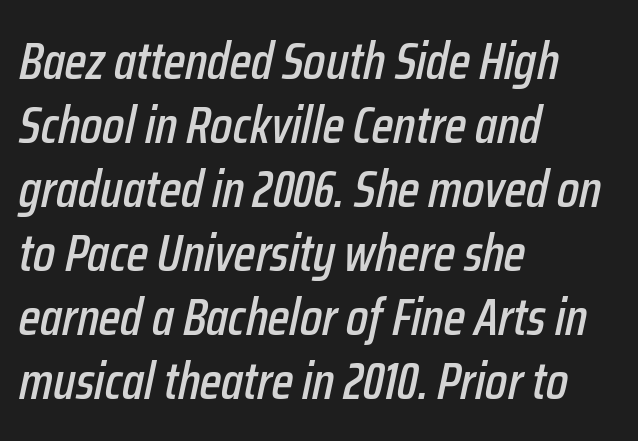
Q: Is the text italic (slanted)? A: Yes, it leans right by about 12 degrees.
Q: Is the text underlined? A: No.
Q: How is the paragraph aligned? A: Left-aligned.
Q: Is the spacing between letters normal or unusually wide? A: Normal.
Q: Width (condensed, normal, or wide)? A: Condensed.
Q: Stroke contrast? A: Low.
Q: x-height? A: Medium.
Q: Monospaced? A: No.
